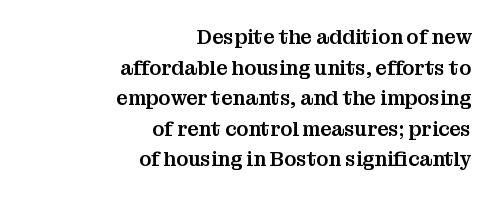
Q: Is the text italic (slanted)? A: No, it is upright.
Q: Is the text underlined? A: No.
Q: How is the paragraph aligned? A: Right-aligned.
Q: Is the spacing between letters normal or unusually wide? A: Normal.
Q: Is the spacing between lines tight, normal or loose? A: Normal.
